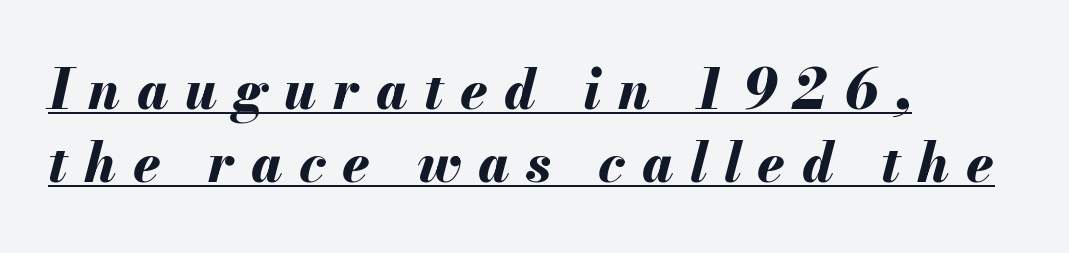
Looks like regular typesetting: each glyph gets only the width it needs. The glyphs are accompanied by a horizontal stroke just below them. Someone cranked the tracking dial way up on this one. Which margin do the lines hug? The left one — the right edge is uneven. Quick note: italic.
